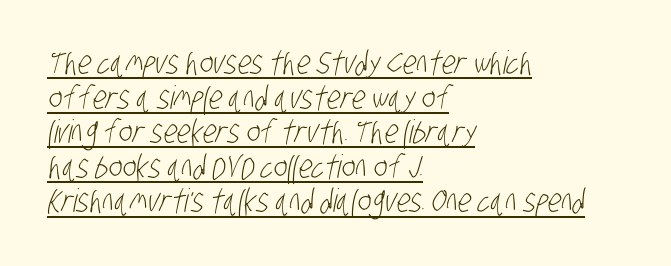
The setting favours the left margin, as ordinary paragraphs usually do. Each line of the rendering has a horizontal stroke beneath the glyphs. You could barely slide anything between these rows. The letters advance in unequal steps, a hallmark of proportional type.
